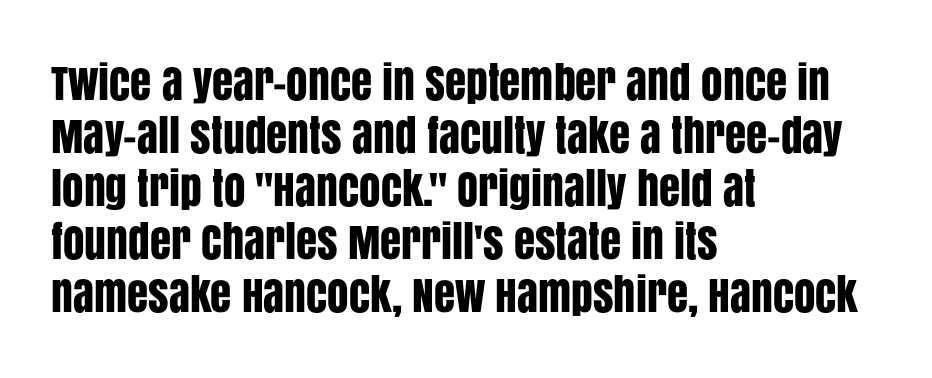
The image shows 43 px condensed sans-serif type, upright; set left-aligned, line spacing 1.23x, normal letter spacing, not underlined; low stroke contrast and a large x-height.
